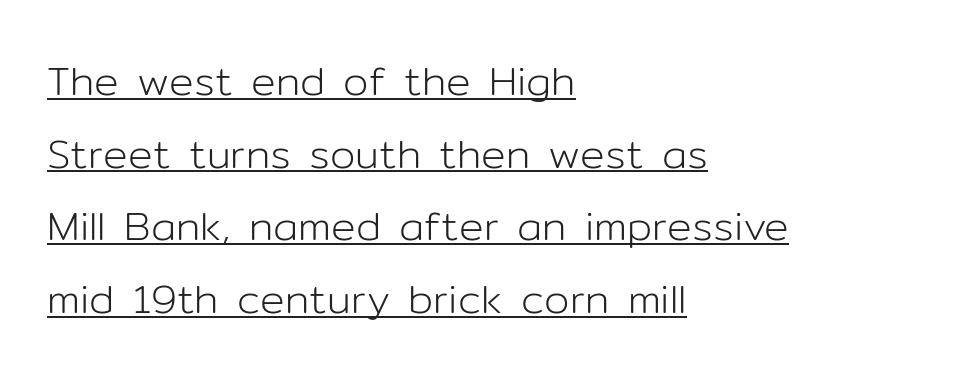
The image shows 41 px light sans-serif type, upright; set left-aligned, line spacing 1.77x, normal letter spacing, underlined; low stroke contrast and a medium x-height.
